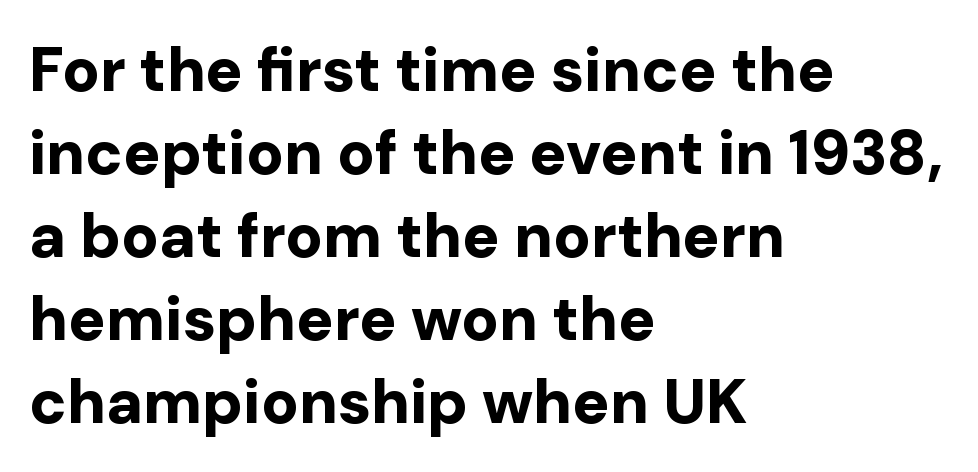
{"serif": "no", "italic": "no", "bold": "yes", "weight": "bold", "width": "normal", "stroke_contrast": "low", "x_height": "medium", "monospaced": "no", "underline": "no", "align": "left", "line_spacing": "normal", "line_spacing_ratio": 1.34, "letter_spacing": "normal", "letter_spacing_em": 0.0, "glyph_px": 62}
